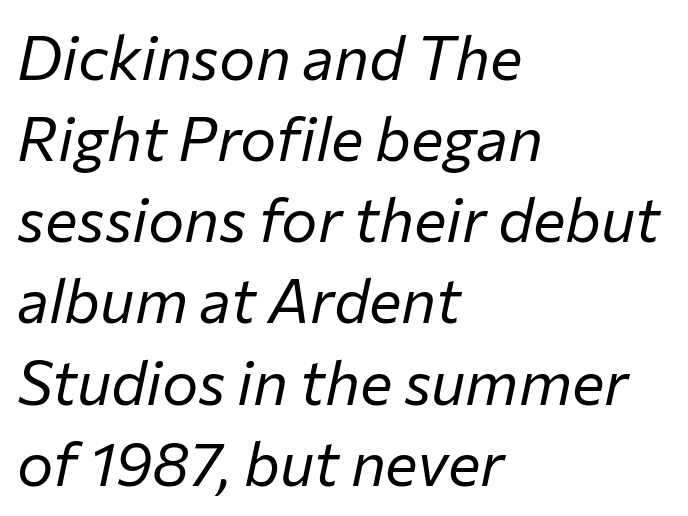
The image shows 61 px regular-weight type, italic (leaning right); set left-aligned, normal line spacing (1.33x), normal letter spacing, not underlined; low stroke contrast and a medium x-height.
